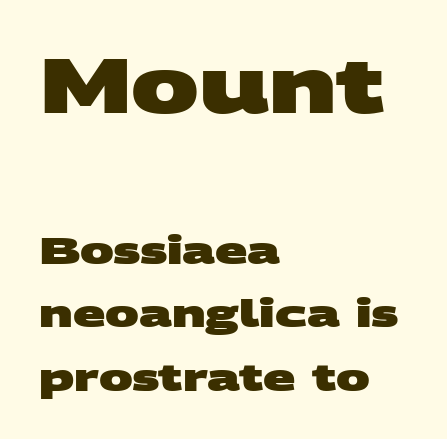
{"serif": "no", "bold": "yes", "weight": "heavy", "width": "wide", "stroke_contrast": "medium", "x_height": "large", "monospaced": "no", "underline": "no", "align": "left", "line_spacing": "normal", "line_spacing_ratio": 1.67, "letter_spacing": "normal", "letter_spacing_em": 0.0, "larger_block": "first", "size_ratio": 2.0, "glyph_px": 76}
